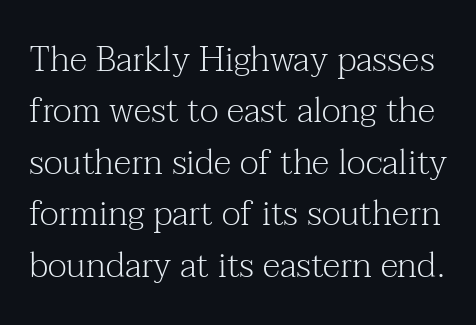
The image shows 35 px light serif type, upright; set normal line spacing (1.47x), normal letter spacing, not underlined; medium stroke contrast and a medium x-height.
